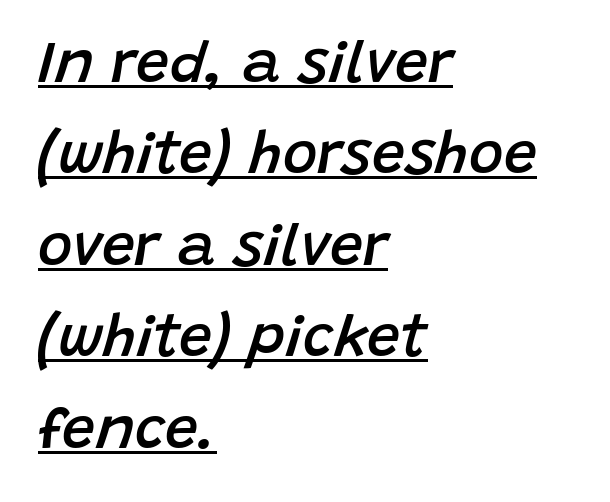
Q: Is the text bold? A: Semi-bold.
Q: Is the text italic (slanted)? A: Yes, it leans right by about 15 degrees.
Q: Is the text underlined? A: Yes.
Q: How is the paragraph aligned? A: Left-aligned.
Q: Is the spacing between letters normal or unusually wide? A: Normal.
Q: Is the spacing between lines tight, normal or loose? A: Normal.
Q: Width (condensed, normal, or wide)? A: Normal.
Q: Stroke contrast? A: Low.
Q: x-height? A: Large.
Q: Monospaced? A: No.
